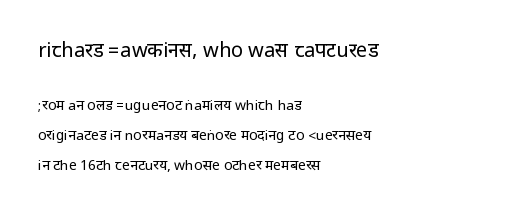
A quiet, ordinary-to-light weight characterises the typeface. This sample uses plain, unmodified letter spacing. The specimen reads as upright at a glance. Is the block centered? No — it sits flush against the left margin. You could fit nearly another row in the gap between these rows. Check the space under the baseline: it is left empty.
